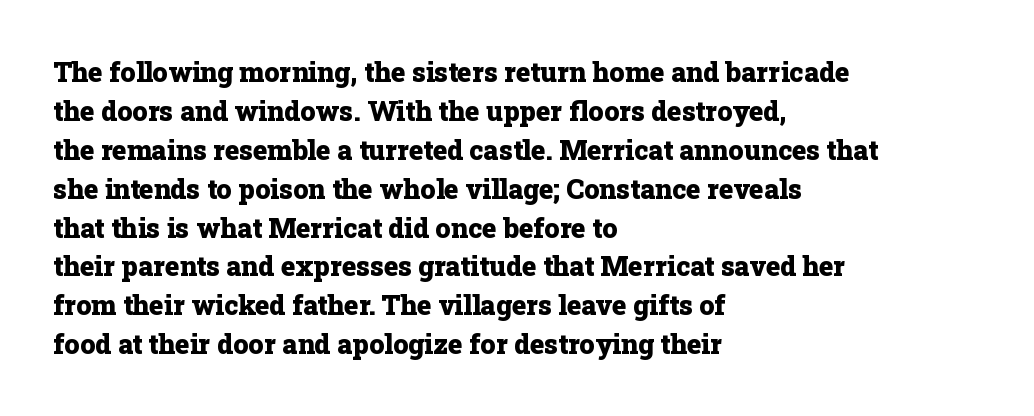
The image shows 27 px bold type, upright; set left-aligned, normal line spacing (1.44x), normal letter spacing, not underlined.
